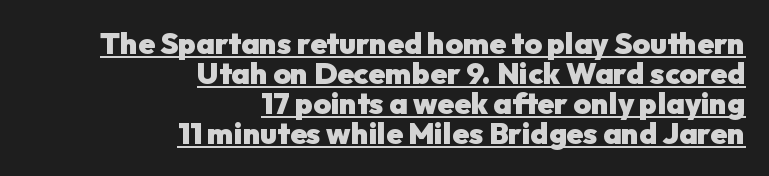
The type is set solid horizontally, with unmodified tracking. This rendering features underlined lettering. Line ends are locked; line starts wander. Classification — sans serif. Posture: straight, roman, zero tilt. As a designer I'd log this as weight 700, bold.
